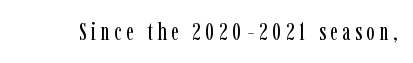
The type sits square on the baseline with zero lean. The strip under each line holds only bare page. Stroke thickness stays within the range of a standard reading face or lighter.
